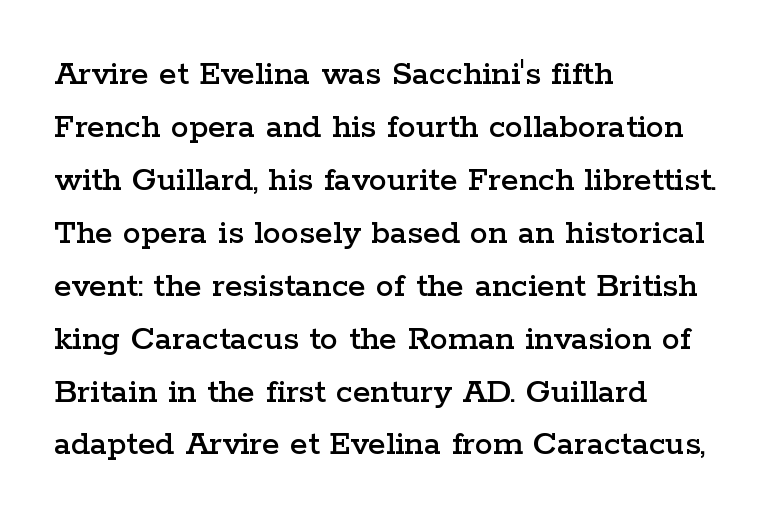
Q: Is the text italic (slanted)? A: No, it is upright.
Q: Is the typeface a serif or a sans-serif typeface? A: Serif.
Q: Is the text underlined? A: No.
Q: How is the paragraph aligned? A: Left-aligned.
Q: Is the spacing between letters normal or unusually wide? A: Normal.
Q: Is the spacing between lines tight, normal or loose? A: Normal.
Q: Width (condensed, normal, or wide)? A: Wide.
Q: Stroke contrast? A: Low.
Q: x-height? A: Medium.
Q: Monospaced? A: No.
